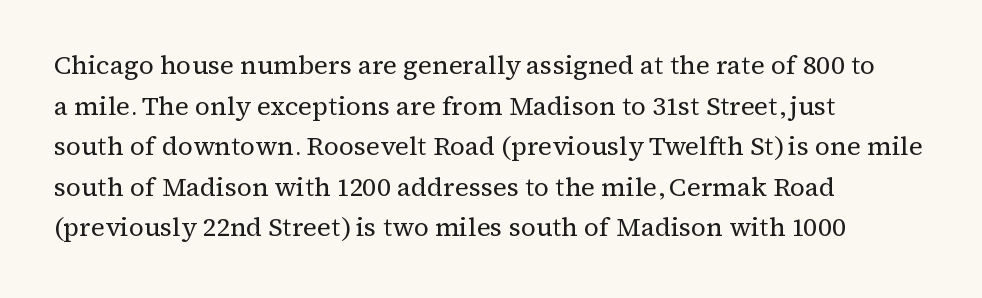
Q: Is the text bold? A: No.
Q: Is the text italic (slanted)? A: No, it is upright.
Q: Is the text underlined? A: No.
Q: How is the paragraph aligned? A: Left-aligned.
Q: Is the spacing between letters normal or unusually wide? A: Normal.
Q: Is the spacing between lines tight, normal or loose? A: Normal.
